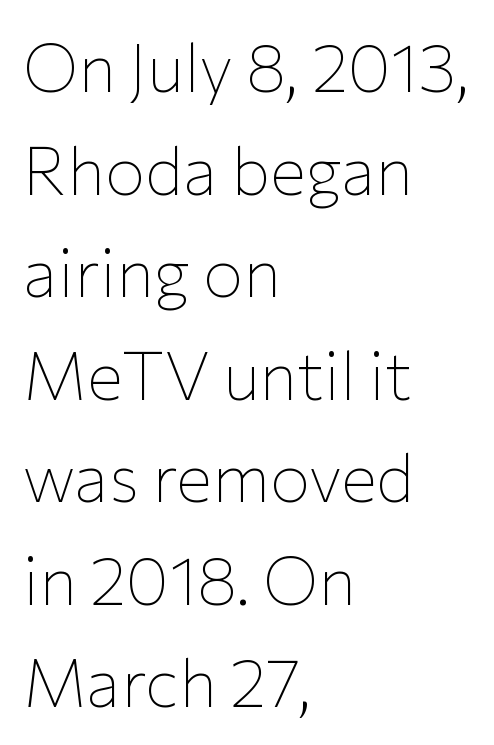
The image shows 67 px thin sans-serif type, upright; set left-aligned, normal line spacing (1.53x), normal letter spacing, not underlined; low stroke contrast and a medium x-height.
